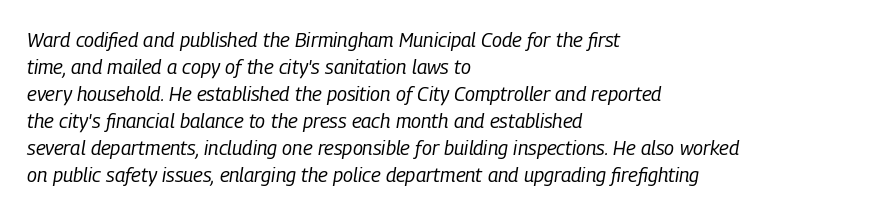
Q: Is the text bold? A: No.
Q: Is the text italic (slanted)? A: Yes, it leans right by about 9 degrees.
Q: Is the text underlined? A: No.
Q: How is the paragraph aligned? A: Left-aligned.
Q: Is the spacing between letters normal or unusually wide? A: Normal.
Q: Is the spacing between lines tight, normal or loose? A: Normal.
